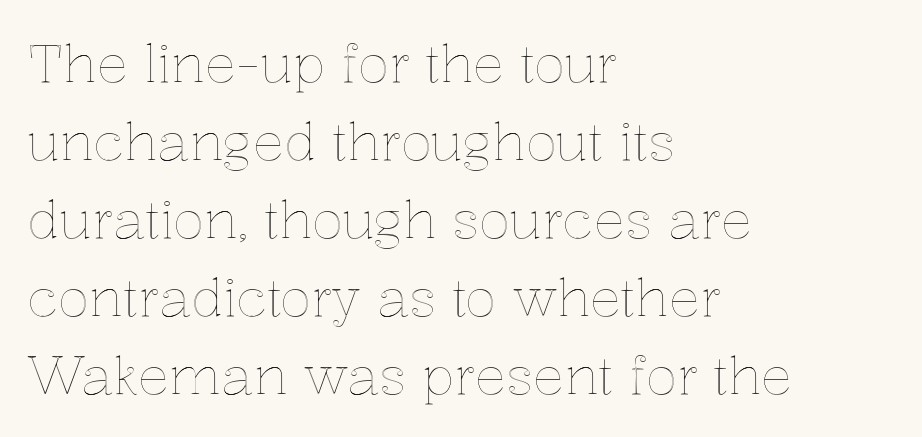
The image shows 52 px text type, upright; set left-aligned, normal line spacing (1.5x), normal letter spacing, not underlined; a medium x-height.
